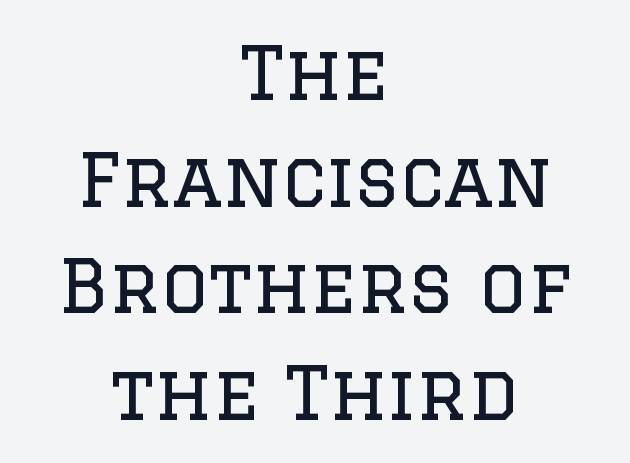
The image shows 74 px regular-weight serif type, upright; set centered, normal line spacing (1.44x), normal letter spacing, not underlined; low stroke contrast and a large x-height.
